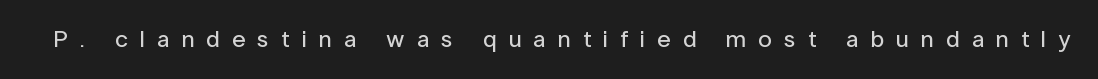
Letter spacing: wide. Nobody drew a line under any word here. This is the regular roman posture of the typeface.
